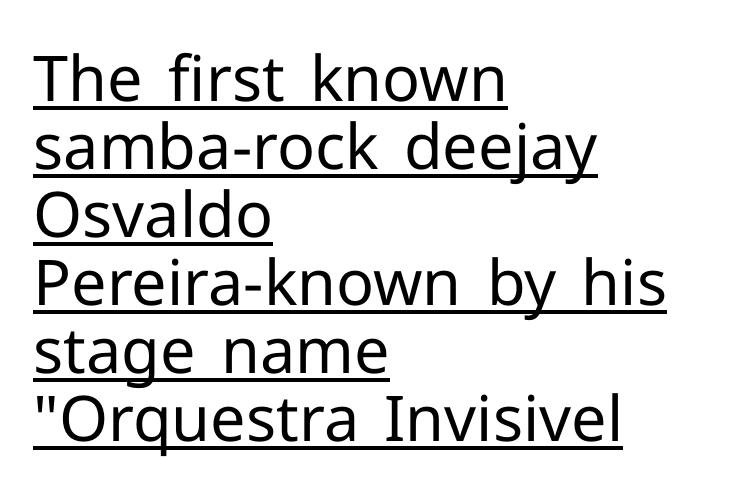
These lines huddle together more closely than default settings would place them. Spacing between characters is what you'd get straight out of the box. Each letter keeps its own natural width here, so spacing adapts to shape. Every stem runs plumb, perpendicular to the baseline. A quiet, ordinary-to-light weight characterises the typeface. The rag falls on the right side of this text block.
